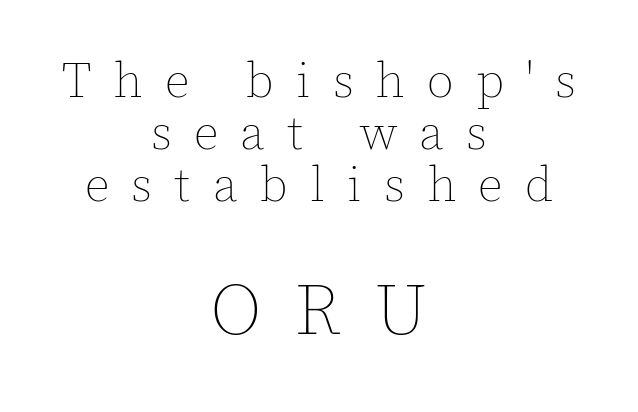
{"italic": "no", "bold": "no", "weight": "thin", "width": "normal", "x_height": "medium", "monospaced": "no", "underline": "no", "align": "center", "line_spacing": "tight", "line_spacing_ratio": 1.06, "letter_spacing": "wide", "letter_spacing_em": 0.45, "larger_block": "second", "size_ratio": 1.49, "glyph_px": 73}
